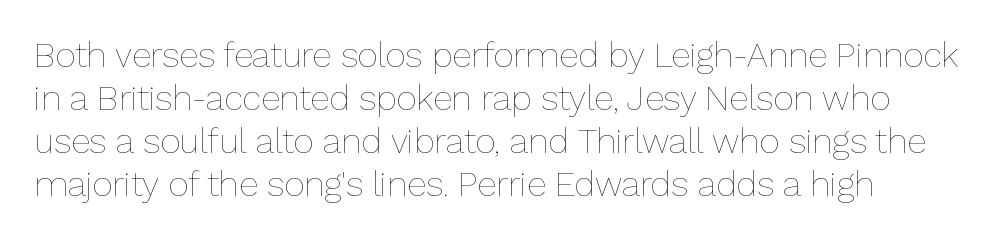
No extra ink here — the face is not bold. The gap between lines stays unmarked. Quick note: not italic, upright. Horizontal alignment here is leftward, the default for most running prose.
